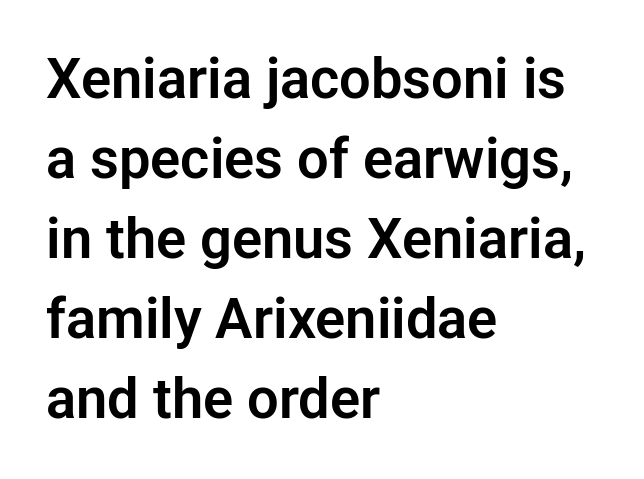
Q: Is the text italic (slanted)? A: No, it is upright.
Q: Is the typeface a serif or a sans-serif typeface? A: Sans-serif.
Q: Is the text underlined? A: No.
Q: How is the paragraph aligned? A: Left-aligned.
Q: Is the spacing between letters normal or unusually wide? A: Normal.
Q: Is the spacing between lines tight, normal or loose? A: Normal.
Q: Width (condensed, normal, or wide)? A: Normal.
Q: Stroke contrast? A: Low.
Q: x-height? A: Medium.
Q: Monospaced? A: No.
